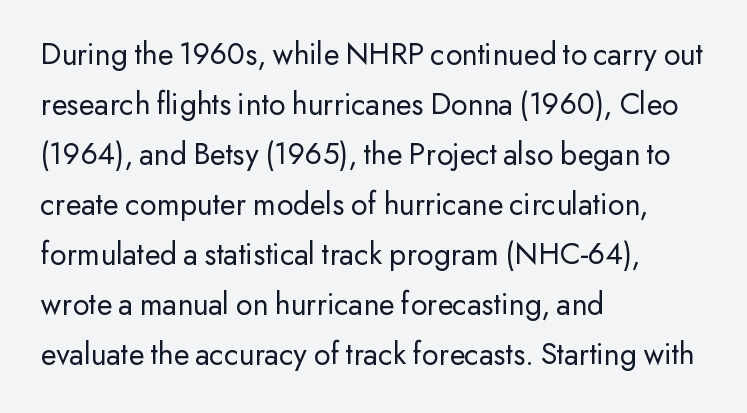
The image shows 32 px regular-weight sans-serif type, upright; set left-aligned, normal line spacing (1.56x), normal letter spacing, not underlined; low stroke contrast and a small x-height.
